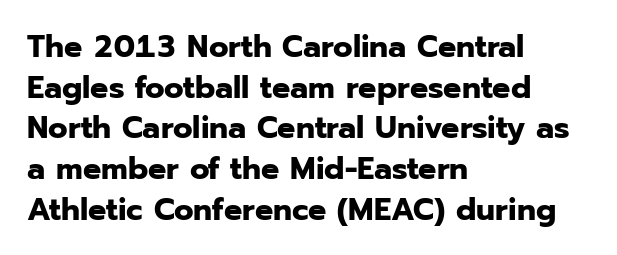
{"serif": "no", "italic": "no", "bold": "yes", "weight": "bold", "width": "normal", "stroke_contrast": "low", "x_height": "medium", "monospaced": "no", "underline": "no", "align": "left", "line_spacing": "normal", "line_spacing_ratio": 1.27, "letter_spacing": "normal", "letter_spacing_em": 0.0, "glyph_px": 32}
